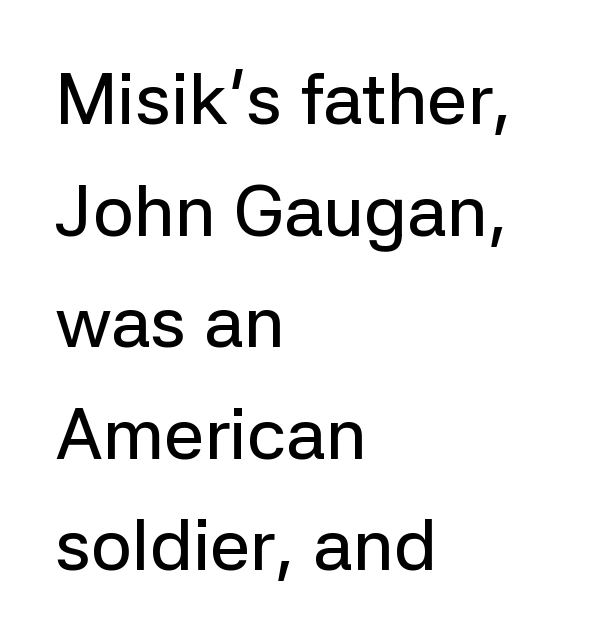
The image shows 72 px sans-serif type, upright; set left-aligned, normal line spacing (1.55x), normal letter spacing, not underlined; low stroke contrast and a medium x-height.
